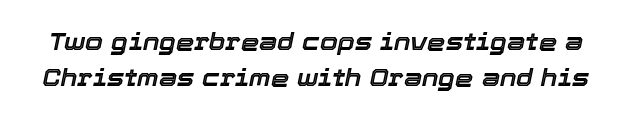
The passage shown stacks its lines at a standard gap. The string is rendered with underlining switched off. Honestly, the letter spacing is just normal — you wouldn't notice it. Slanted lettering throughout.
